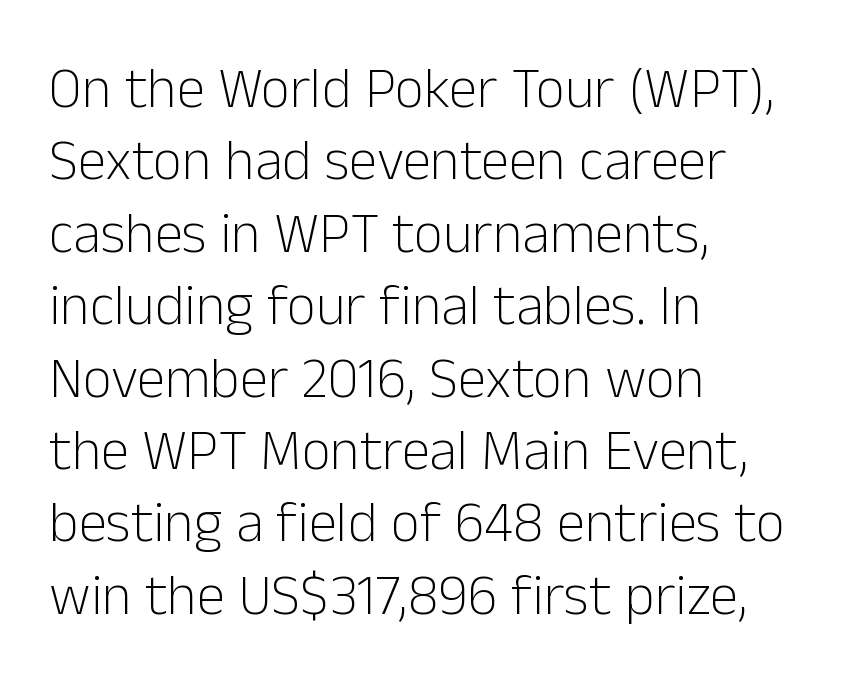
The image shows 57 px light sans-serif type, upright; set left-aligned, normal line spacing (1.27x), normal letter spacing, not underlined; low stroke contrast and a medium x-height.
